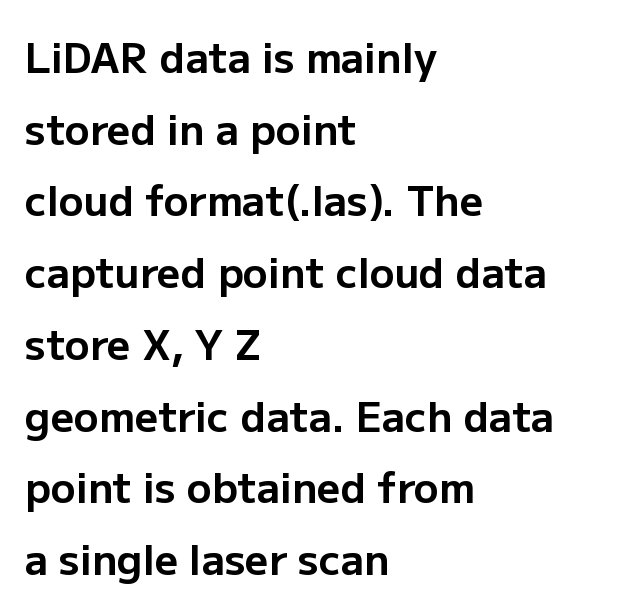
The ragged edge is on the right, which tells us the setting is flush left. The letters stand upright; this is a roman face. Words float on clear page, feet unadorned. This sample uses plain, unmodified letter spacing. Caption: bold face, heavy strokes. Is this a fixed-width face? No — the glyphs have proportional, varying widths.
